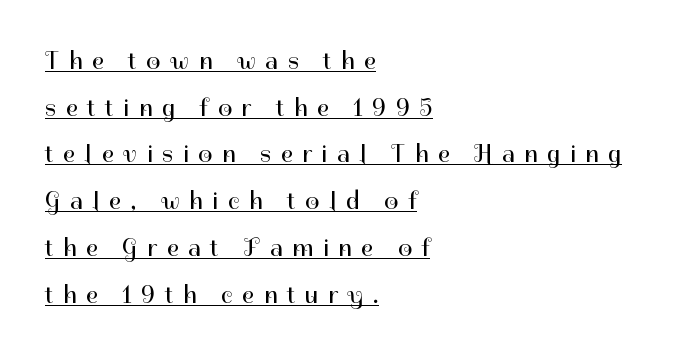
When letters stand straight like this, we call the style roman or upright. The passage shown is underscored from start to finish. The passage is arranged the way most books set body copy — flush left. The characters are drawn with everyday or finer stroke widths. Inter-character spacing is expanded well beyond the font's built-in metrics.
